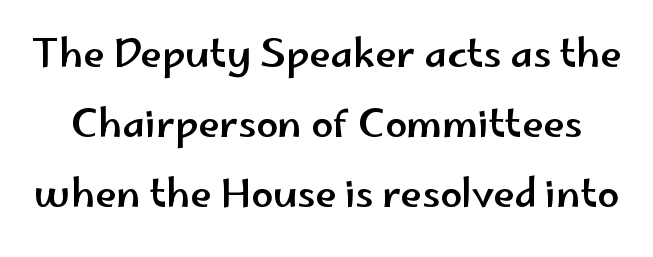
{"serif": "no", "italic": "no", "width": "wide", "stroke_contrast": "low", "x_height": "small", "monospaced": "no", "underline": "no", "line_spacing_ratio": 1.8, "letter_spacing": "normal", "letter_spacing_em": 0.0, "glyph_px": 39}
